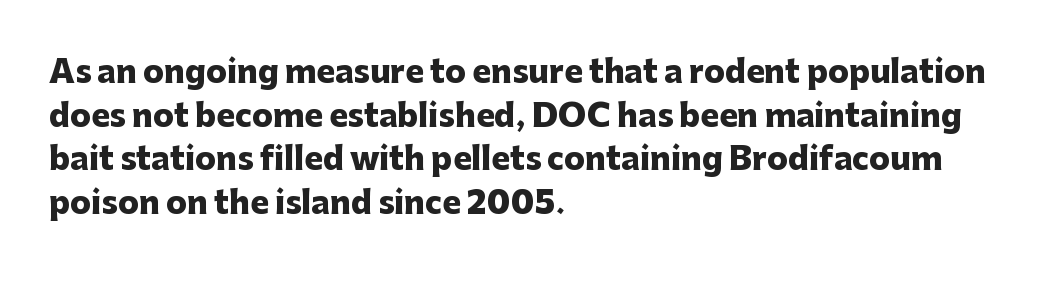
This rendering features lettering with no underline. As a designer I'd log this as weight 700, bold. Spacing between characters is what you'd get straight out of the box. Quick note: interline space is typical. A typesetter would label this face a sans.
